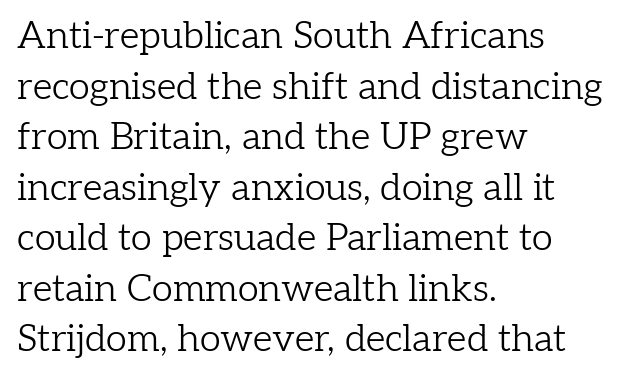
{"serif": "yes", "italic": "no", "bold": "no", "weight": "light", "width": "normal", "stroke_contrast": "low", "x_height": "medium", "monospaced": "no", "underline": "no", "align": "left", "line_spacing": "normal", "line_spacing_ratio": 1.33, "letter_spacing": "normal", "letter_spacing_em": 0.0, "glyph_px": 38}
